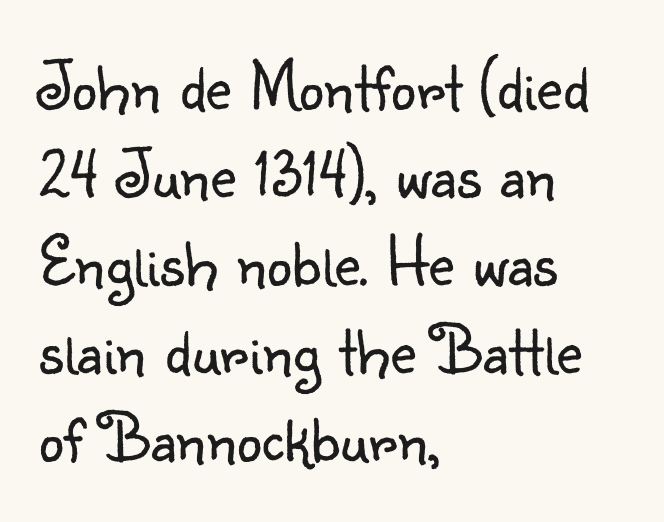
{"serif": "no", "italic": "no", "bold": "no", "weight": "light", "width": "normal", "stroke_contrast": "low", "x_height": "small", "monospaced": "no", "underline": "no", "align": "left", "line_spacing_ratio": 1.24, "letter_spacing": "normal", "letter_spacing_em": 0.0, "glyph_px": 71}
